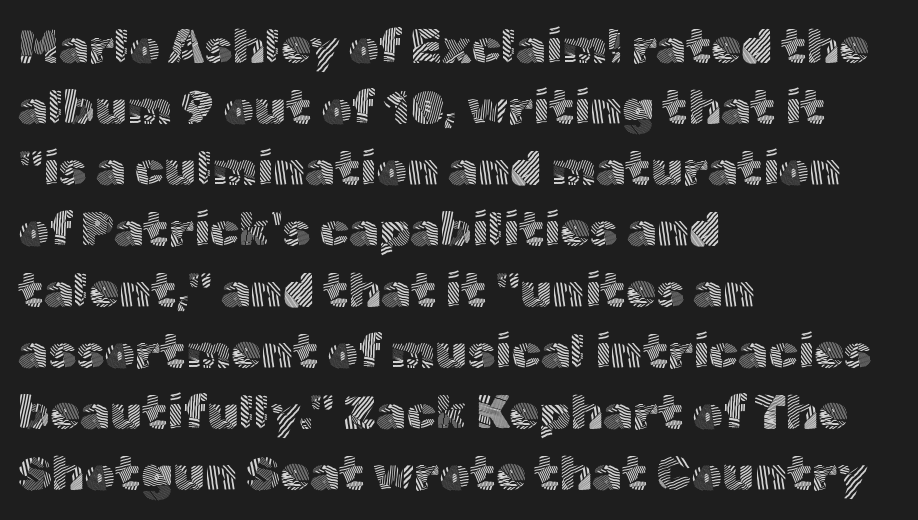
The image shows 48 px light sans-serif type, upright; set left-aligned, normal line spacing (1.27x), normal letter spacing, not underlined; a medium x-height.
